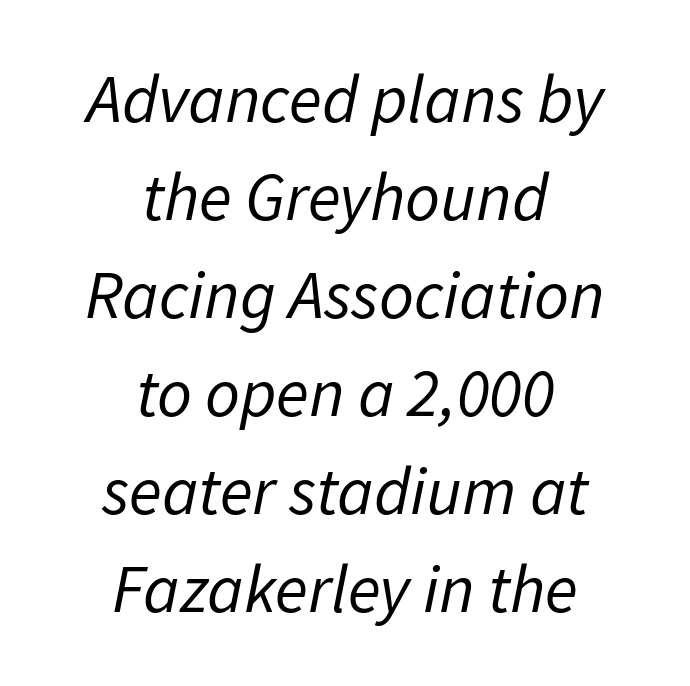
The image shows 68 px regular-weight type, italic (leaning right); set centered, normal line spacing (1.44x), normal letter spacing, not underlined; low stroke contrast and a medium x-height.
